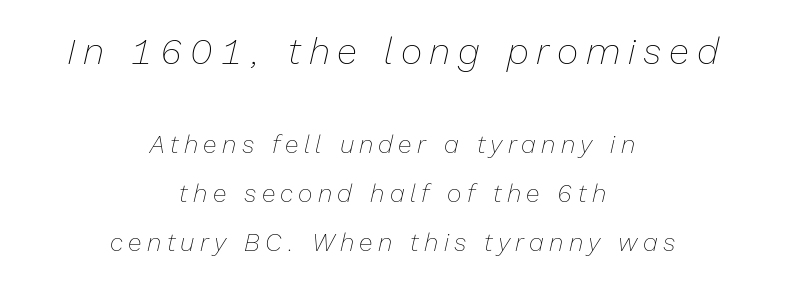
The image shows 37 px thin type, italic (leaning right); set centered, loose line spacing (1.96x), unusually wide letter spacing (+0.21 em), not underlined; the first (top) block is 1.48x larger; low stroke contrast and a medium x-height.
